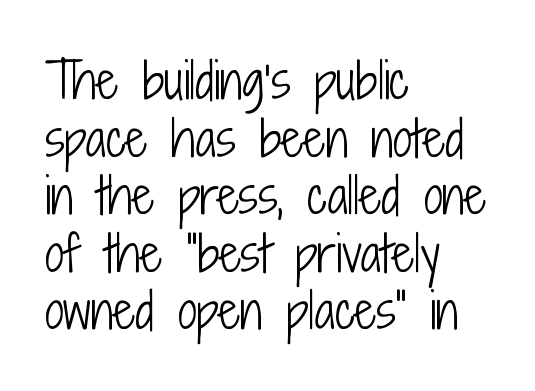
Q: Is the text bold? A: No.
Q: Is the text italic (slanted)? A: No, it is upright.
Q: Is the typeface a serif or a sans-serif typeface? A: Sans-serif.
Q: Is the text underlined? A: No.
Q: How is the paragraph aligned? A: Left-aligned.
Q: Is the spacing between letters normal or unusually wide? A: Normal.
Q: Width (condensed, normal, or wide)? A: Condensed.
Q: Stroke contrast? A: Low.
Q: x-height? A: Medium.
Q: Monospaced? A: No.
